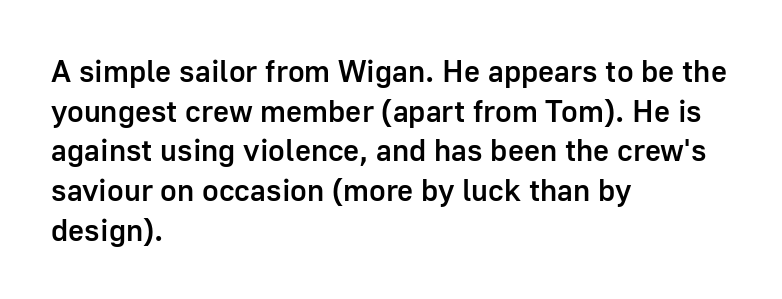
Q: Is the text bold? A: Semi-bold.
Q: Is the text italic (slanted)? A: No, it is upright.
Q: Is the typeface a serif or a sans-serif typeface? A: Sans-serif.
Q: Is the text underlined? A: No.
Q: How is the paragraph aligned? A: Left-aligned.
Q: Is the spacing between letters normal or unusually wide? A: Normal.
Q: Is the spacing between lines tight, normal or loose? A: Normal.
Q: Width (condensed, normal, or wide)? A: Normal.
Q: Stroke contrast? A: Low.
Q: x-height? A: Medium.
Q: Monospaced? A: No.
